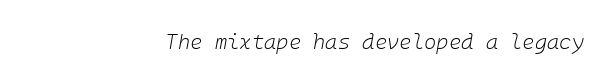
{"italic": "yes", "lean": "right", "slant_degrees": 10, "bold": "no", "underline": "no", "letter_spacing": "normal", "letter_spacing_em": 0.0, "glyph_px": 21}
